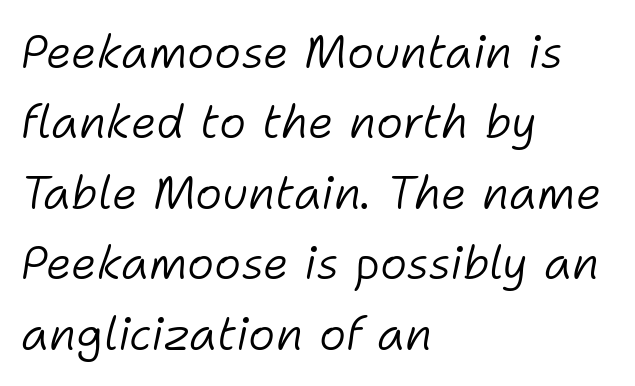
Horizontal alignment here is leftward, the default for most running prose. Is this a fixed-width face? No — the glyphs have proportional, varying widths. Is this a heavy cut? Hardly; it is regular or lighter. Glance below the letters and you will spot only blank space.
